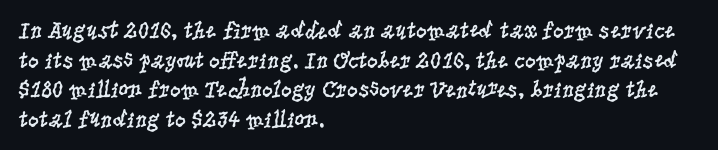
The image shows 24 px text type; set left-aligned, line spacing 1.23x, normal letter spacing, not underlined.
